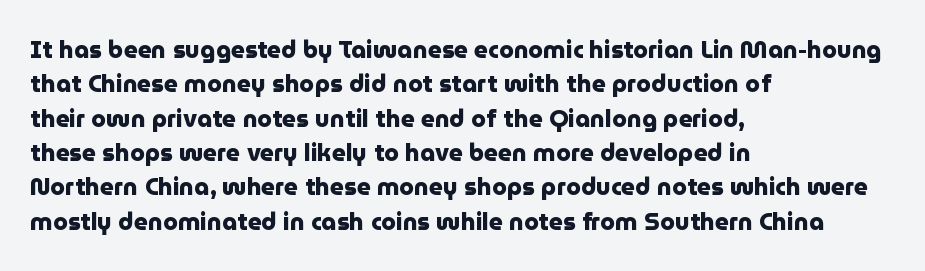
The passage shown is emphatically bold. The space directly below the letters is spotless. Italic? Not at all — the glyphs are vertical. The block of text has a typical density, with ordinary space between rows.
